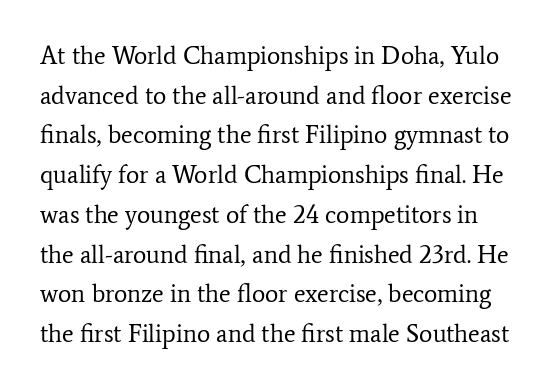
The image shows 25 px text type, upright; set normal line spacing (1.59x), normal letter spacing, not underlined.
